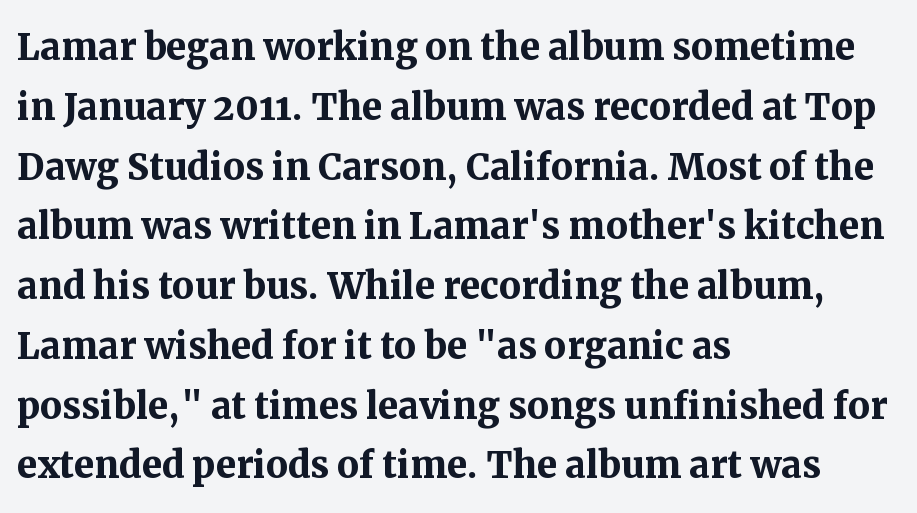
Q: Is the text bold? A: Yes.
Q: Is the text italic (slanted)? A: No, it is upright.
Q: Is the typeface a serif or a sans-serif typeface? A: Serif.
Q: Is the text underlined? A: No.
Q: How is the paragraph aligned? A: Left-aligned.
Q: Is the spacing between letters normal or unusually wide? A: Normal.
Q: Width (condensed, normal, or wide)? A: Normal.
Q: Stroke contrast? A: Medium.
Q: x-height? A: Medium.
Q: Monospaced? A: No.
